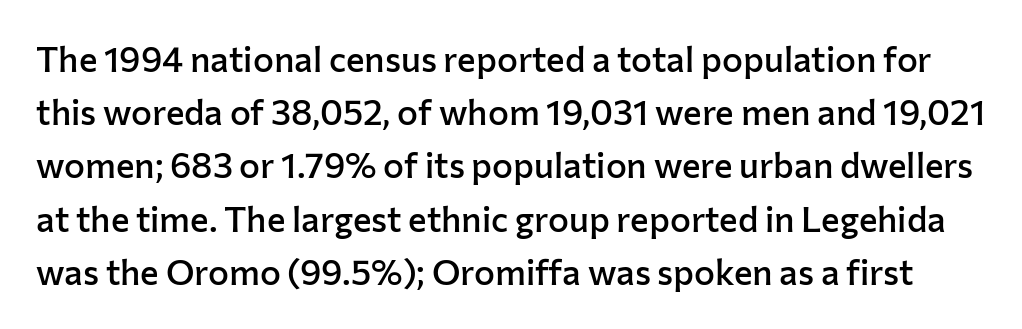
{"serif": "no", "italic": "no", "bold": "semi", "weight": "semibold", "width": "normal", "stroke_contrast": "low", "x_height": "medium", "monospaced": "no", "underline": "no", "line_spacing": "normal", "line_spacing_ratio": 1.52, "letter_spacing": "normal", "letter_spacing_em": 0.0, "glyph_px": 35}
